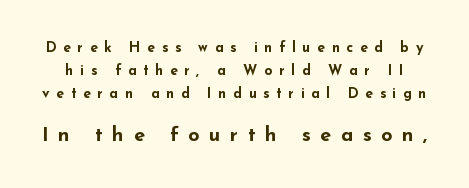
Q: Is the text bold? A: Yes.
Q: Is the text italic (slanted)? A: No, it is upright.
Q: Is the text underlined? A: No.
Q: Is the spacing between letters normal or unusually wide? A: Unusually wide.
Q: Is the spacing between lines tight, normal or loose? A: Normal.
Q: Which block of text is set in a larger size, the first (top) or the second (bottom)? A: The second (bottom) one.
